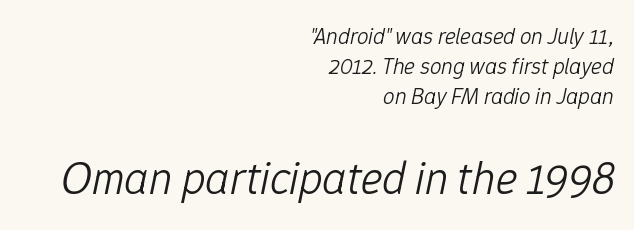
Line ends are locked; line starts wander. The more generous point size was reserved for the lower chunk. These lines are rendered in a variable-pitch font. The font is comparable to plain body text, perhaps lighter.
